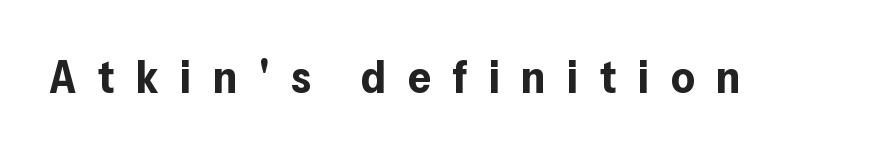
{"serif": "no", "italic": "no", "bold": "yes", "weight": "bold", "width": "normal", "stroke_contrast": "low", "x_height": "medium", "monospaced": "no", "underline": "no", "letter_spacing": "wide", "letter_spacing_em": 0.48, "glyph_px": 45}
